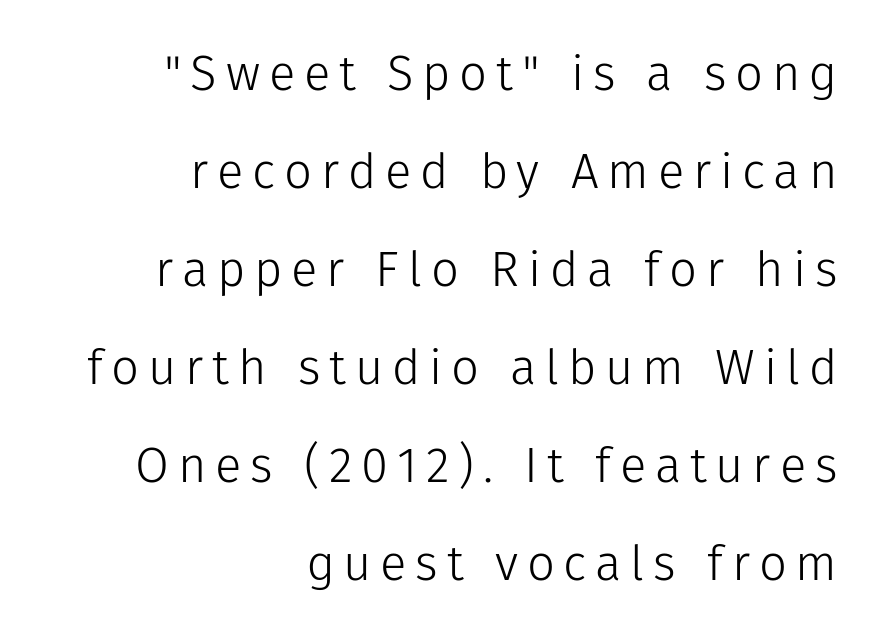
{"serif": "no", "italic": "no", "bold": "no", "weight": "light", "width": "normal", "stroke_contrast": "low", "x_height": "medium", "monospaced": "no", "underline": "no", "align": "right", "line_spacing": "loose", "line_spacing_ratio": 2.0, "glyph_px": 49}
